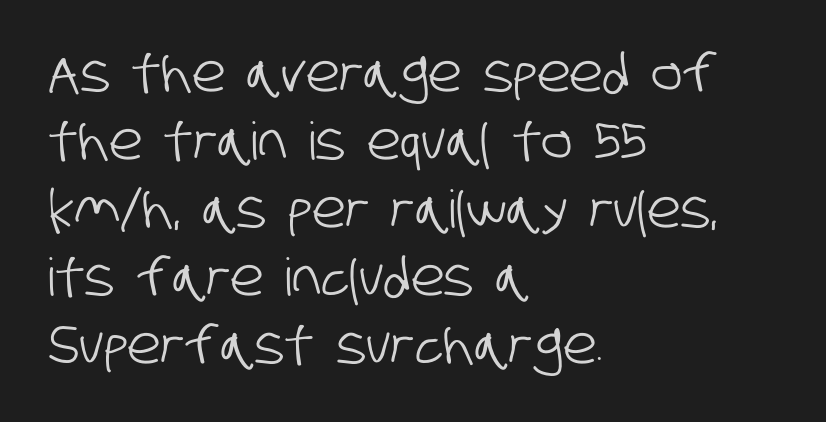
The image shows 52 px condensed sans-serif type; set left-aligned, normal line spacing (1.31x), normal letter spacing, not underlined; low stroke contrast and a large x-height.
